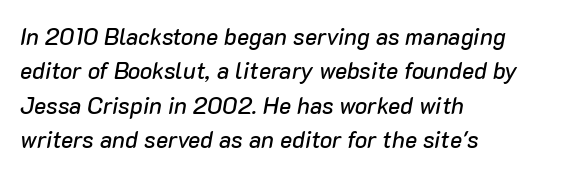
Q: Is the text italic (slanted)? A: Yes, it leans right by about 10 degrees.
Q: Is the text underlined? A: No.
Q: How is the paragraph aligned? A: Left-aligned.
Q: Is the spacing between letters normal or unusually wide? A: Normal.
Q: Is the spacing between lines tight, normal or loose? A: Normal.
